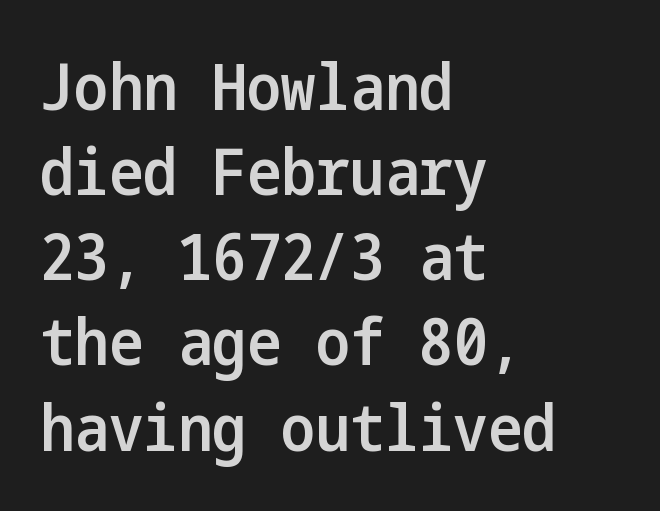
Q: Is the text bold? A: Semi-bold.
Q: Is the text italic (slanted)? A: No, it is upright.
Q: Is the typeface a serif or a sans-serif typeface? A: Sans-serif.
Q: Is the text underlined? A: No.
Q: How is the paragraph aligned? A: Left-aligned.
Q: Is the spacing between letters normal or unusually wide? A: Normal.
Q: Is the spacing between lines tight, normal or loose? A: Normal.
Q: Width (condensed, normal, or wide)? A: Condensed.
Q: Stroke contrast? A: Low.
Q: x-height? A: Medium.
